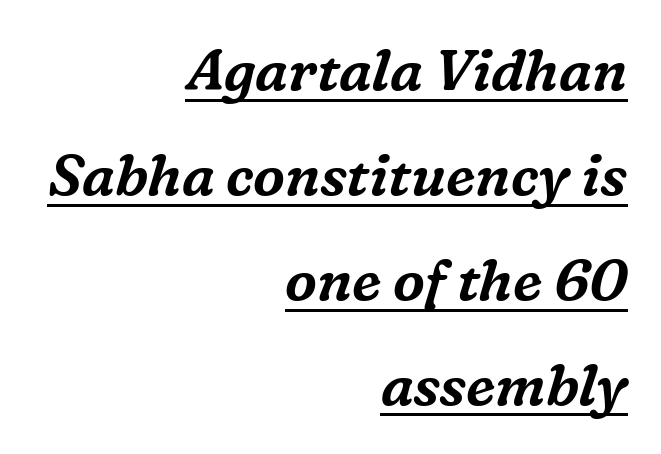
The line texture is even and compact thanks to regular tracking. Looks like someone drew a line under every word here. The font family rendered here belongs to the serif group. Think of a printed novel: that variable character pitch is what you see here.
